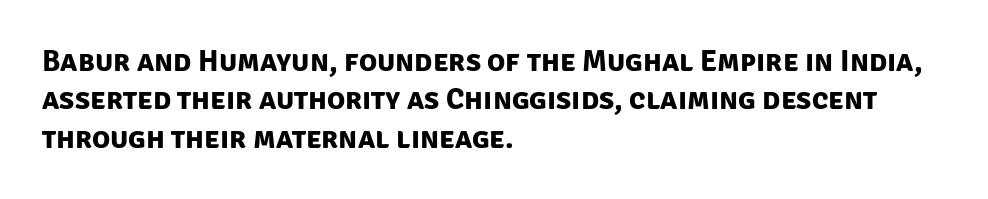
The image shows 30 px bold sans-serif type; set left-aligned, normal line spacing (1.28x), normal letter spacing, not underlined; low stroke contrast and a large x-height.
